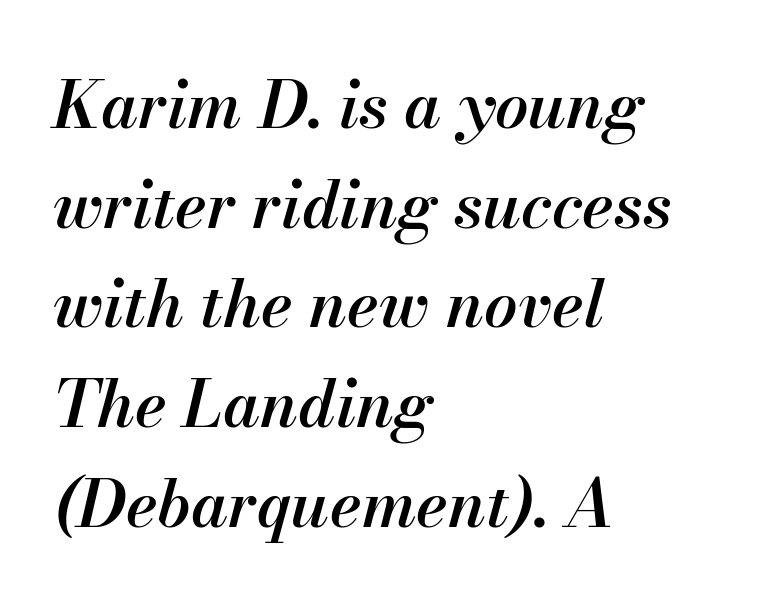
The image shows 66 px semibold type, italic (leaning right); set left-aligned, normal line spacing (1.51x), normal letter spacing, not underlined; medium stroke contrast and a small x-height.
